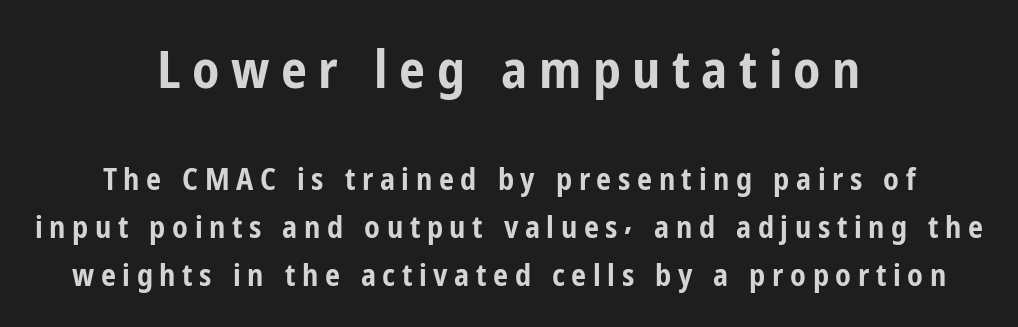
{"serif": "no", "italic": "no", "bold": "yes", "weight": "bold", "width": "condensed", "stroke_contrast": "low", "x_height": "medium", "monospaced": "no", "underline": "no", "align": "center", "line_spacing": "normal", "line_spacing_ratio": 1.6, "letter_spacing": "wide", "letter_spacing_em": 0.22, "larger_block": "first", "size_ratio": 1.73, "glyph_px": 52}
